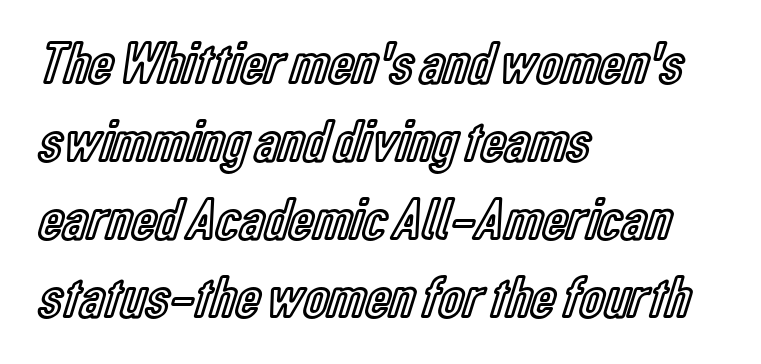
{"width": "condensed", "x_height": "medium", "monospaced": "no", "underline": "no", "align": "left", "line_spacing": "normal", "line_spacing_ratio": 1.3, "letter_spacing": "normal", "letter_spacing_em": 0.0, "glyph_px": 60}
